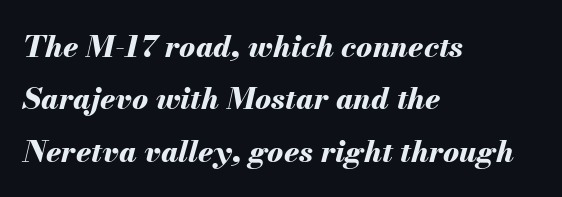
Stroke thickness is high; the sample reads as a true bold. Character widths vary here, with narrow letters taking less room than wide ones. Is the type slanted? Yes — the strokes lean at a clear angle. Each line starts at the same left margin while the right side varies. Glance below the letters and you will spot only blank space. Caption: standard tracking, unaltered.
